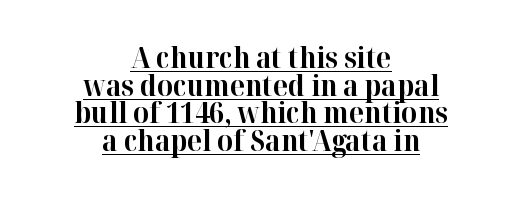
Q: Is the text bold? A: Yes.
Q: Is the text italic (slanted)? A: No, it is upright.
Q: Is the typeface a serif or a sans-serif typeface? A: Serif.
Q: Is the text underlined? A: Yes.
Q: How is the paragraph aligned? A: Centered.
Q: Is the spacing between letters normal or unusually wide? A: Normal.
Q: Is the spacing between lines tight, normal or loose? A: Tight.
Q: Width (condensed, normal, or wide)? A: Normal.
Q: Stroke contrast? A: High.
Q: x-height? A: Medium.
Q: Monospaced? A: No.
